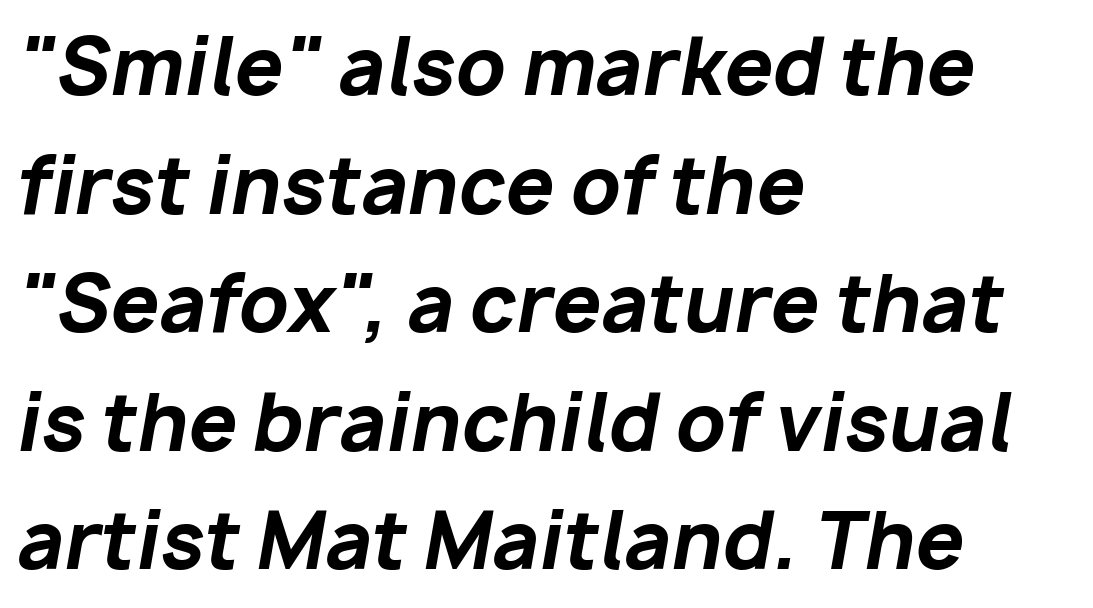
Q: Is the text bold? A: Yes.
Q: Is the text italic (slanted)? A: Yes, it leans right by about 10 degrees.
Q: Is the text underlined? A: No.
Q: How is the paragraph aligned? A: Left-aligned.
Q: Is the spacing between letters normal or unusually wide? A: Normal.
Q: Is the spacing between lines tight, normal or loose? A: Normal.
Q: Width (condensed, normal, or wide)? A: Normal.
Q: Stroke contrast? A: Low.
Q: x-height? A: Medium.
Q: Monospaced? A: No.
